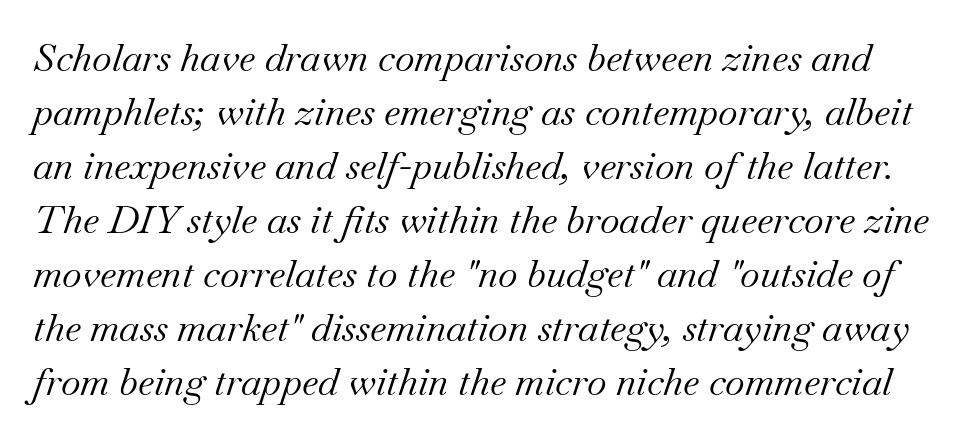
{"serif": "yes", "italic": "yes", "lean": "right", "slant_degrees": 18, "bold": "no", "weight": "regular", "width": "normal", "stroke_contrast": "medium", "x_height": "small", "monospaced": "no", "underline": "no", "line_spacing": "normal", "line_spacing_ratio": 1.42, "letter_spacing": "normal", "letter_spacing_em": 0.0, "glyph_px": 38}
